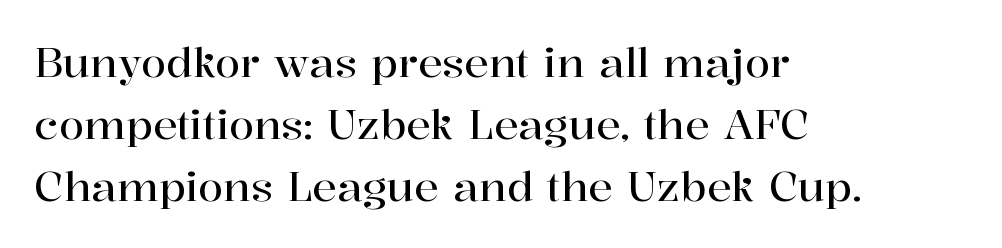
The image shows 41 px serif type, upright; set left-aligned, normal line spacing (1.51x), normal letter spacing, not underlined; high stroke contrast and a medium x-height.
